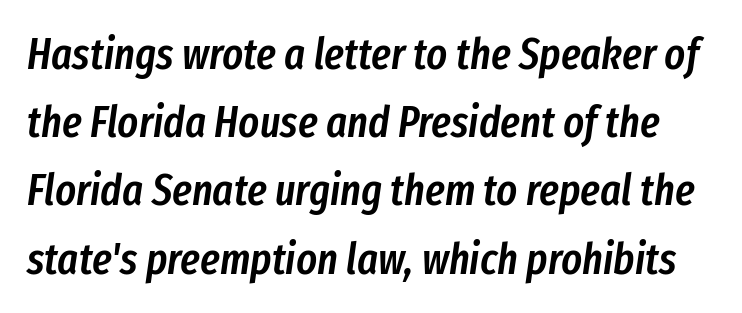
The image shows 44 px semibold, condensed type, italic (leaning right); set normal line spacing (1.55x), normal letter spacing, not underlined; low stroke contrast and a medium x-height.
